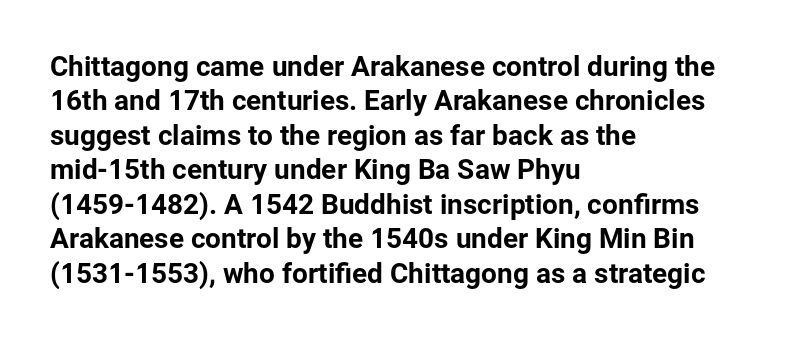
The image shows 28 px sans-serif type, upright; set left-aligned, line spacing 1.23x, normal letter spacing, not underlined; low stroke contrast and a medium x-height.
